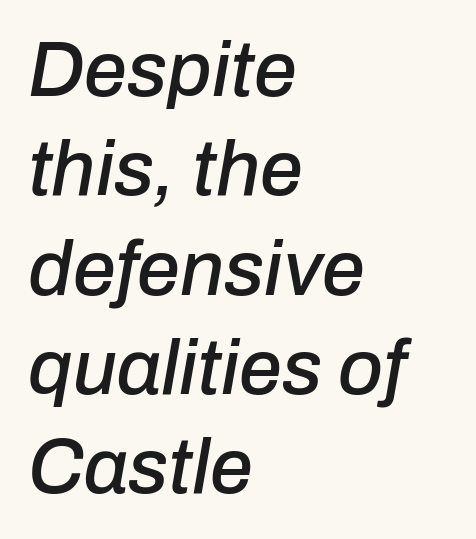
{"italic": "yes", "lean": "right", "slant_degrees": 10, "width": "normal", "stroke_contrast": "low", "x_height": "medium", "monospaced": "no", "underline": "no", "align": "left", "line_spacing": "normal", "line_spacing_ratio": 1.29, "letter_spacing": "normal", "letter_spacing_em": 0.0, "glyph_px": 77}
